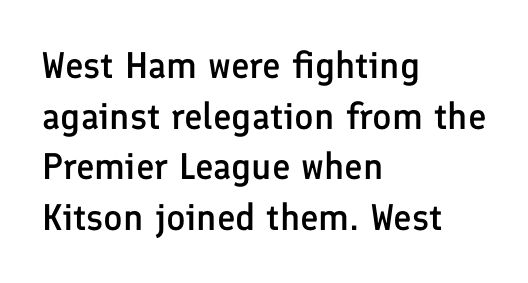
The image shows 37 px semibold sans-serif type, upright; set left-aligned, normal line spacing (1.37x), normal letter spacing, not underlined; low stroke contrast and a medium x-height.
